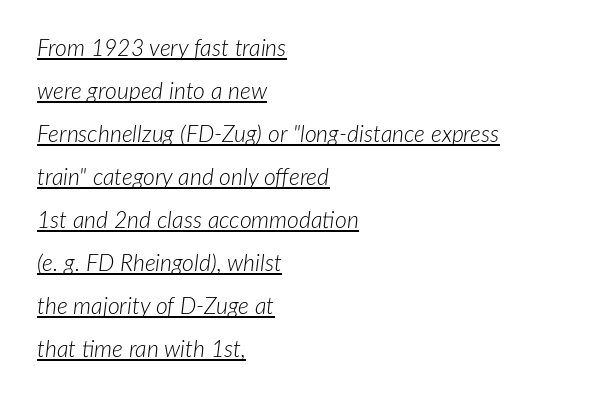
Q: Is the text bold? A: No.
Q: Is the text italic (slanted)? A: Yes, it leans right by about 7 degrees.
Q: Is the text underlined? A: Yes.
Q: How is the paragraph aligned? A: Left-aligned.
Q: Is the spacing between letters normal or unusually wide? A: Normal.
